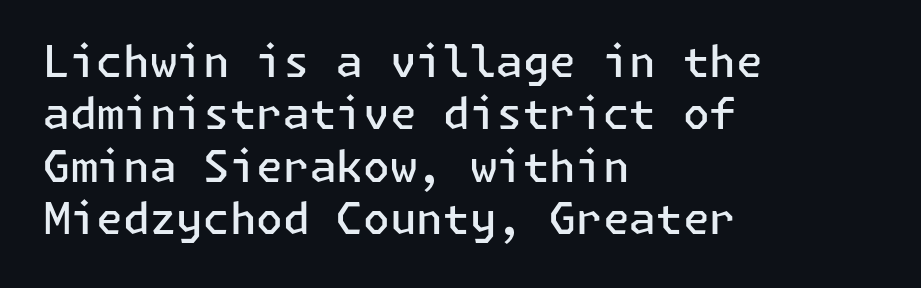
{"serif": "no", "italic": "no", "bold": "semi", "weight": "semibold", "width": "normal", "stroke_contrast": "low", "x_height": "medium", "underline": "no", "align": "left", "line_spacing_ratio": 1.22, "letter_spacing": "normal", "letter_spacing_em": 0.0, "glyph_px": 43}
